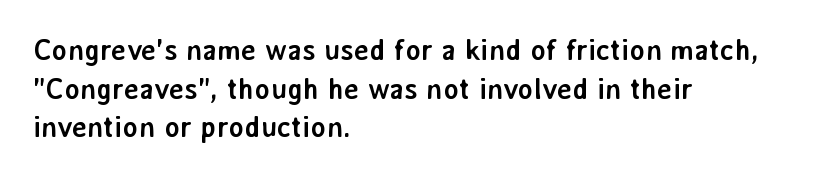
The image shows 29 px semibold sans-serif type, upright; set left-aligned, normal line spacing (1.33x), normal letter spacing, not underlined; low stroke contrast and a medium x-height.
